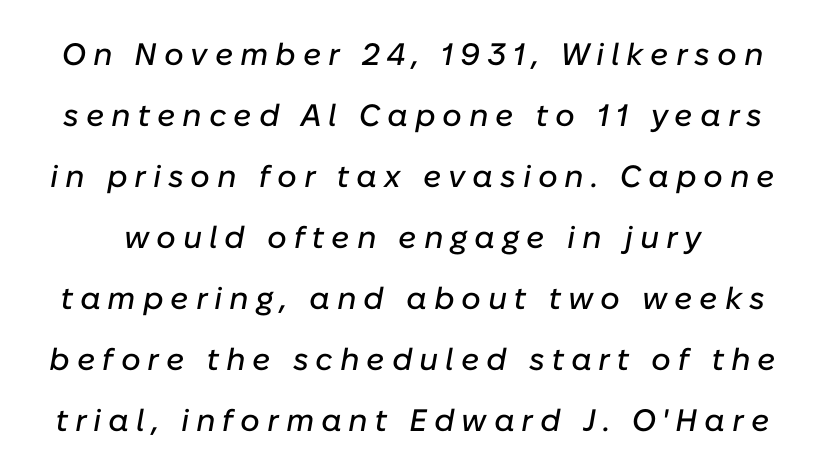
Q: Is the text italic (slanted)? A: Yes, it leans right by about 10 degrees.
Q: Is the text underlined? A: No.
Q: Is the spacing between letters normal or unusually wide? A: Unusually wide.
Q: Is the spacing between lines tight, normal or loose? A: Loose.
Q: Width (condensed, normal, or wide)? A: Normal.
Q: Stroke contrast? A: Low.
Q: x-height? A: Medium.
Q: Monospaced? A: No.
